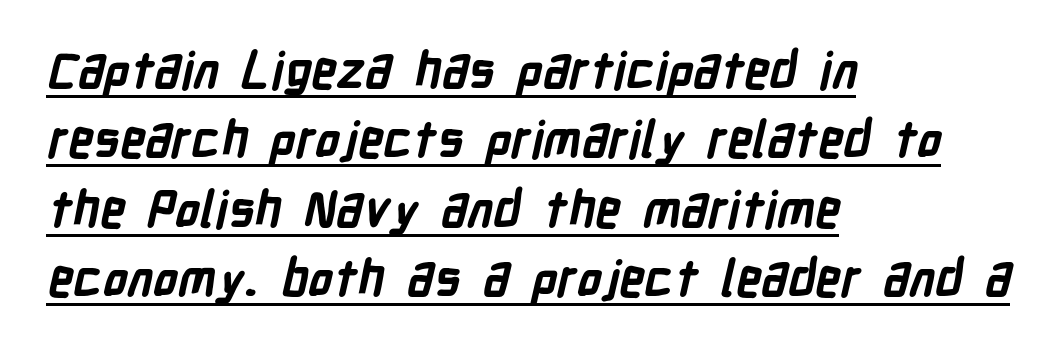
Like a heading marked for emphasis, these lines bear an underscore. Default kerning and tracking; the words read as compact shapes. A typesetter would label this face a sans. Horizontal alignment here is leftward, the default for most running prose. Varying glyph widths throughout — classic text-font behaviour. Notice how descenders clear the ascenders below comfortably — that's standard leading.
